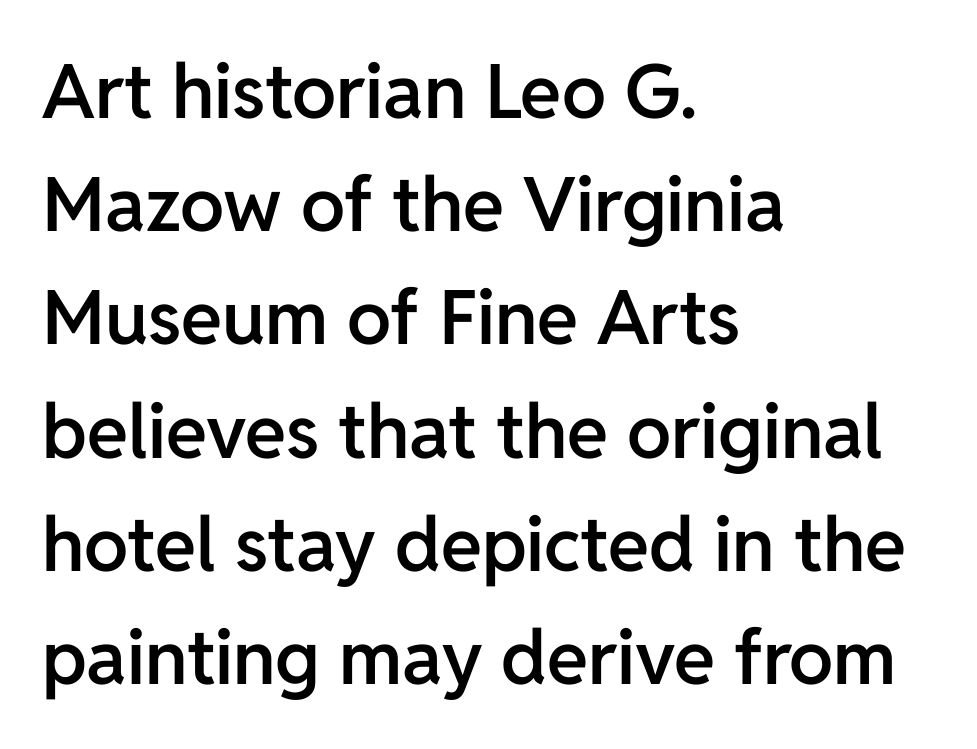
Nope, not italic — everything's standing straight. Plain, unruled lines of type. The glyphs have the mass of a demibold cut, below bold. Character widths vary here, with narrow letters taking less room than wide ones. Students, observe: this is what conventionally led text looks like. Glyph-to-glyph distance matches everyday printed text.
